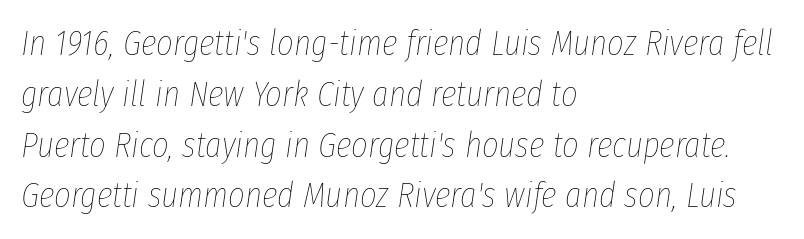
{"italic": "yes", "lean": "right", "slant_degrees": 8, "bold": "no", "weight": "thin", "width": "condensed", "stroke_contrast": "low", "x_height": "medium", "monospaced": "no", "underline": "no", "align": "left", "line_spacing": "normal", "line_spacing_ratio": 1.41, "letter_spacing": "normal", "letter_spacing_em": 0.0, "glyph_px": 36}
